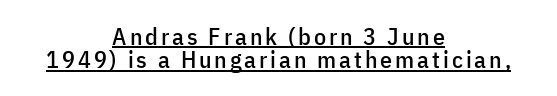
Q: Is the text italic (slanted)? A: No, it is upright.
Q: Is the text underlined? A: Yes.
Q: How is the paragraph aligned? A: Centered.
Q: Is the spacing between lines tight, normal or loose? A: Tight.
